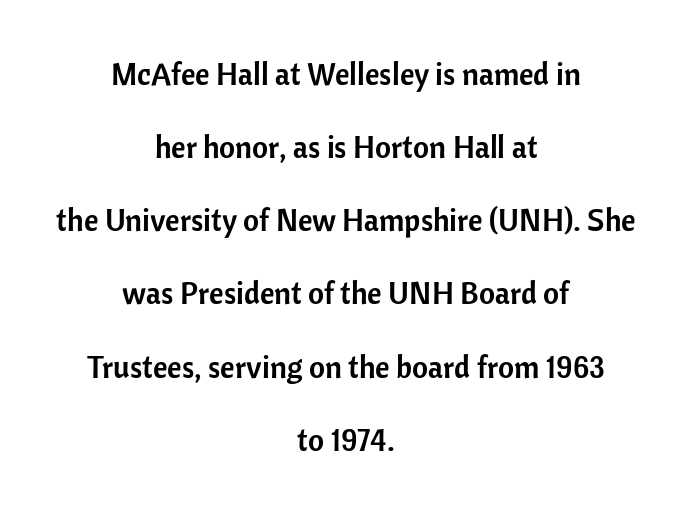
The image shows 31 px sans-serif type, upright; set centered, loose line spacing (2.36x), normal letter spacing, not underlined; low stroke contrast and a medium x-height.
